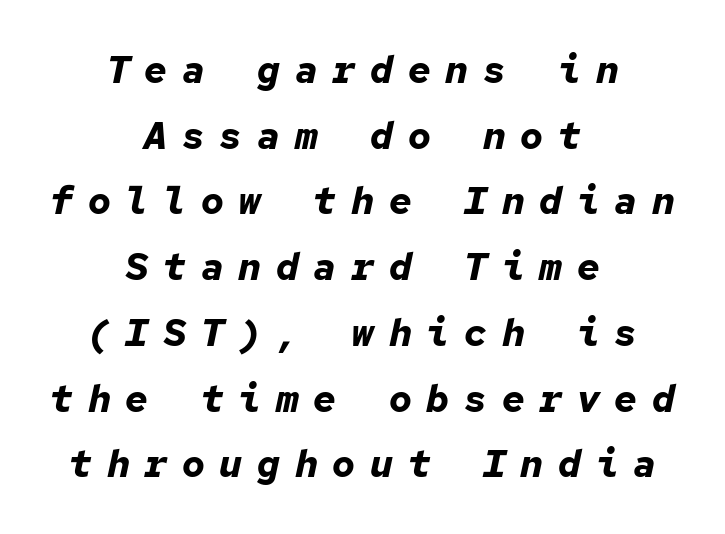
Compared with typical body copy, the letter spacing here is much looser. As a designer I'd log this as weight 700, bold. Beneath every word, the page is bare. In terms of posture, this sample is oblique. Typeset on center — no edge is straight. The rendering uses typewriter-style spacing with identical character cells.
